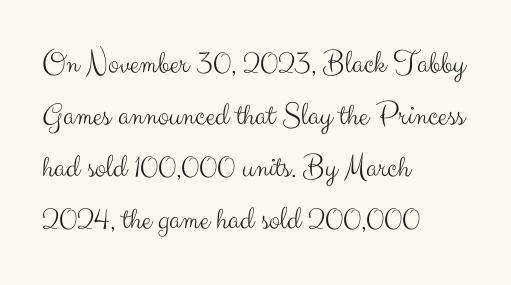
{"serif": "no", "bold": "no", "weight": "light", "width": "normal", "stroke_contrast": "medium", "x_height": "small", "monospaced": "no", "underline": "no", "align": "left", "line_spacing": "normal", "line_spacing_ratio": 1.58, "letter_spacing": "normal", "letter_spacing_em": 0.0, "glyph_px": 33}
